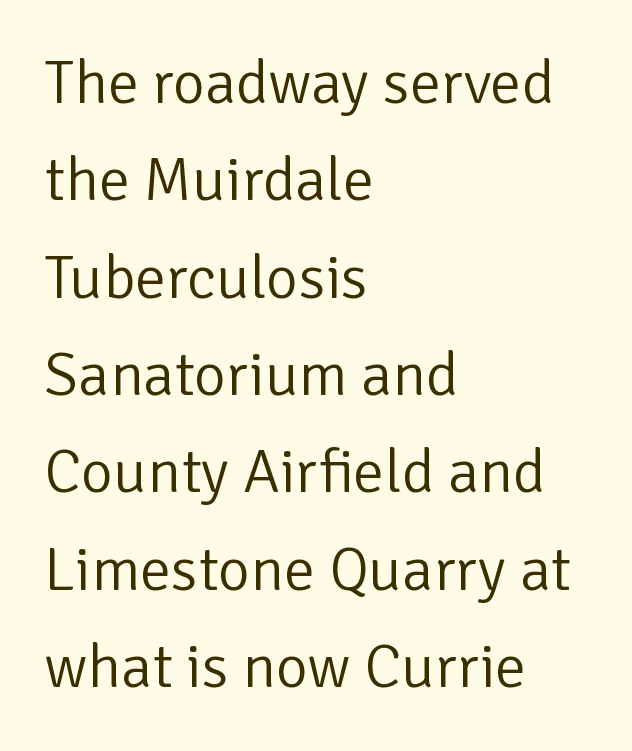
Q: Is the text bold? A: No.
Q: Is the text italic (slanted)? A: No, it is upright.
Q: Is the typeface a serif or a sans-serif typeface? A: Sans-serif.
Q: Is the text underlined? A: No.
Q: How is the paragraph aligned? A: Left-aligned.
Q: Is the spacing between letters normal or unusually wide? A: Normal.
Q: Is the spacing between lines tight, normal or loose? A: Normal.
Q: Width (condensed, normal, or wide)? A: Normal.
Q: Stroke contrast? A: Low.
Q: x-height? A: Medium.
Q: Monospaced? A: No.
